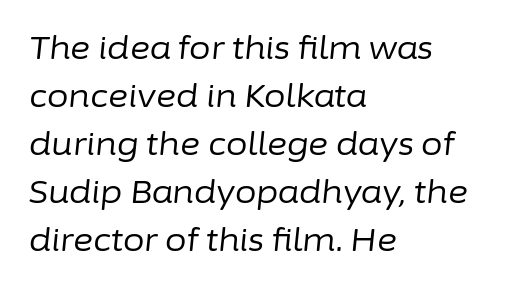
{"italic": "yes", "lean": "right", "slant_degrees": 6, "bold": "no", "weight": "regular", "width": "normal", "stroke_contrast": "low", "x_height": "medium", "monospaced": "no", "underline": "no", "align": "left", "line_spacing": "normal", "line_spacing_ratio": 1.55, "letter_spacing": "normal", "letter_spacing_em": 0.0, "glyph_px": 31}
